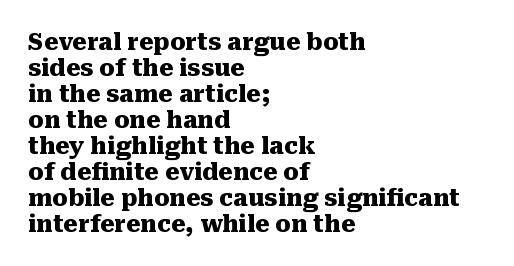
The image shows 23 px bold type, upright; set left-aligned, tight line spacing (1.13x), normal letter spacing, not underlined.
